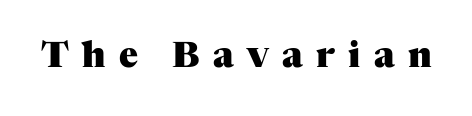
Q: Is the text bold? A: Yes.
Q: Is the text italic (slanted)? A: No, it is upright.
Q: Is the typeface a serif or a sans-serif typeface? A: Serif.
Q: Is the text underlined? A: No.
Q: Is the spacing between letters normal or unusually wide? A: Unusually wide.
Q: Width (condensed, normal, or wide)? A: Normal.
Q: Stroke contrast? A: Medium.
Q: x-height? A: Medium.
Q: Monospaced? A: No.
